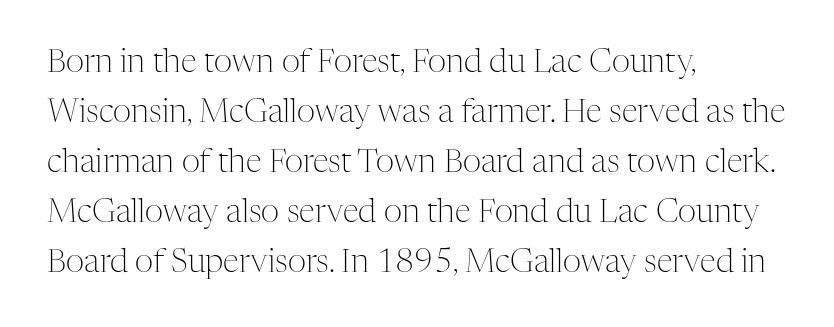
Q: Is the text bold? A: No.
Q: Is the text italic (slanted)? A: No, it is upright.
Q: Is the typeface a serif or a sans-serif typeface? A: Serif.
Q: Is the text underlined? A: No.
Q: How is the paragraph aligned? A: Left-aligned.
Q: Is the spacing between letters normal or unusually wide? A: Normal.
Q: Is the spacing between lines tight, normal or loose? A: Normal.
Q: Width (condensed, normal, or wide)? A: Normal.
Q: Stroke contrast? A: Medium.
Q: x-height? A: Medium.
Q: Monospaced? A: No.
